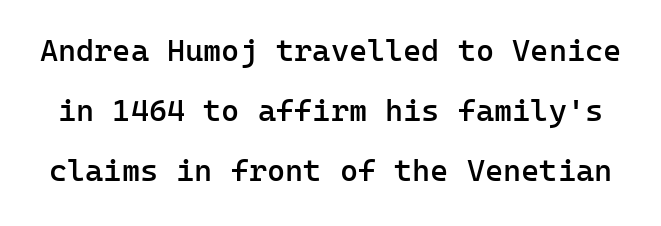
{"serif": "no", "italic": "no", "bold": "semi", "weight": "semibold", "width": "normal", "stroke_contrast": "low", "x_height": "medium", "monospaced": "yes", "underline": "no", "line_spacing": "loose", "line_spacing_ratio": 1.93, "letter_spacing": "normal", "letter_spacing_em": 0.0, "glyph_px": 31}
